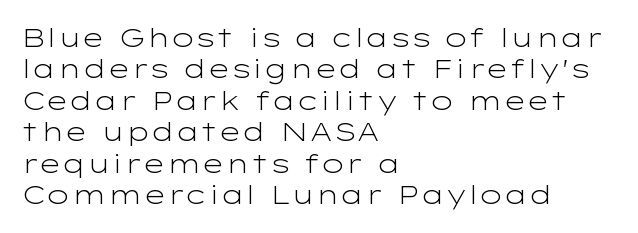
{"italic": "no", "bold": "no", "underline": "no", "align": "left", "line_spacing_ratio": 1.21, "letter_spacing": "normal", "letter_spacing_em": 0.0, "glyph_px": 26}
